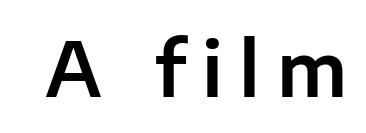
{"serif": "no", "italic": "no", "width": "normal", "stroke_contrast": "low", "x_height": "medium", "monospaced": "no", "underline": "no", "letter_spacing": "wide", "letter_spacing_em": 0.22, "glyph_px": 75}
